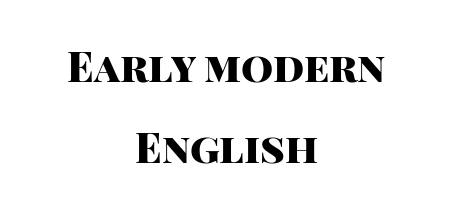
The foot of each line stays bare and open. Each glyph is drawn with heavy, bold strokes. Rows of type keep a wide berth in the vertical direction. The passage shown is typed in a proportional face where columns would drift. Check where the strokes stop: nothing finishes them off — pure sans. The lettering holds an erect, upright posture throughout.
